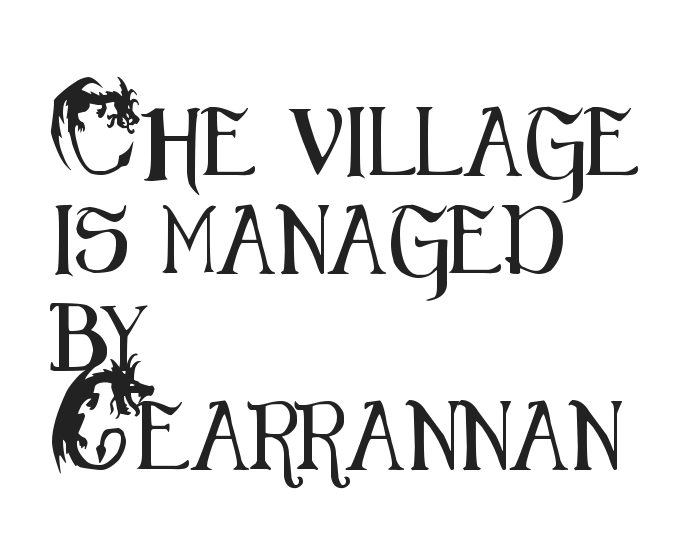
The face used here is a sans, in the tradition of grotesques and geometrics. You could call the tracking neutral — neither tight nor loose. No word sits above an underline. This is roman type, the default non-slanted kind. In CSS terms this would be text-align: left. The lines sit at an ordinary, default distance from one another.
